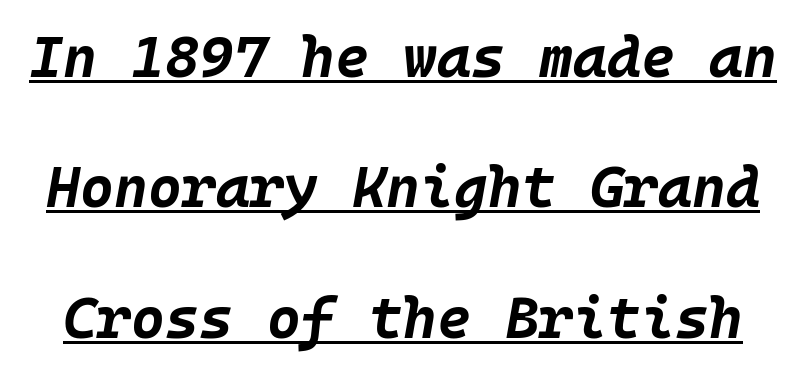
Default kerning and tracking; the words read as compact shapes. Check the space under the baseline: a stroke is drawn there. Line spacing here is loose. The rendering applies a slant to the glyphs. Emphasis by weight is at full strength: bold.
